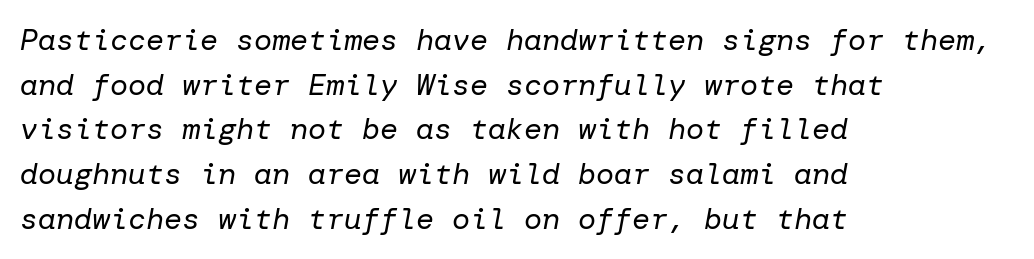
{"italic": "yes", "lean": "right", "slant_degrees": 10, "bold": "no", "weight": "regular", "width": "normal", "stroke_contrast": "low", "x_height": "medium", "underline": "no", "align": "left", "line_spacing": "normal", "line_spacing_ratio": 1.49, "letter_spacing": "normal", "letter_spacing_em": 0.0, "glyph_px": 30}
